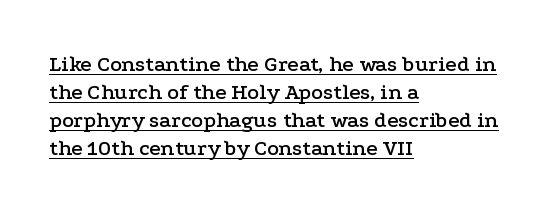
The image shows 22 px text type, upright; set left-aligned, normal line spacing (1.28x), normal letter spacing, underlined.
